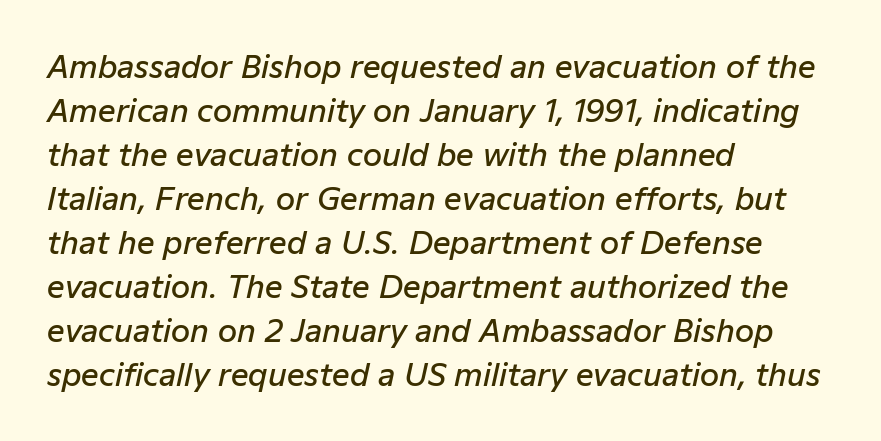
The image shows 31 px semibold type, italic (leaning right); set left-aligned, normal line spacing (1.42x), normal letter spacing, not underlined; low stroke contrast and a medium x-height.
